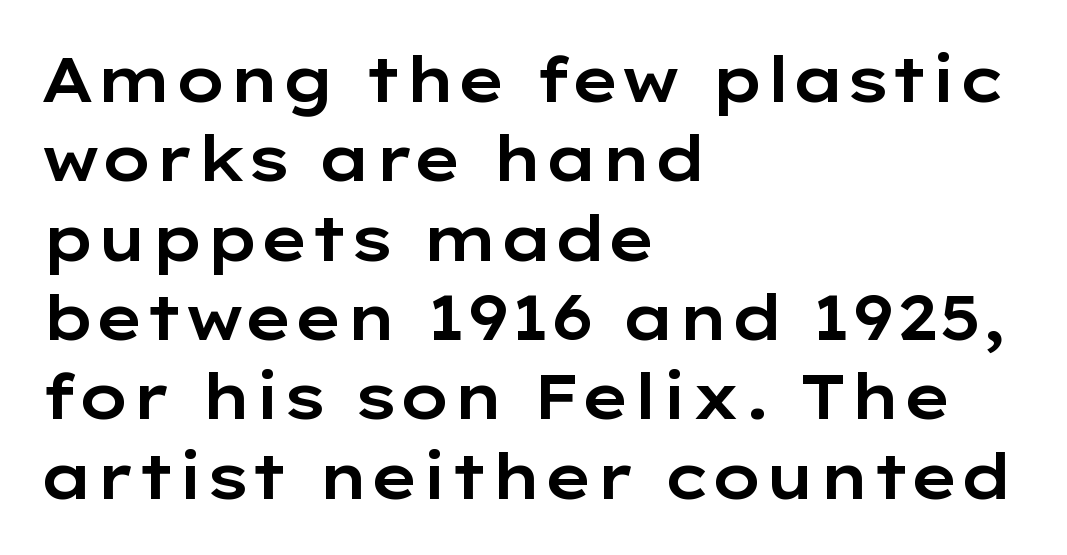
The image shows 62 px wide sans-serif type, upright; set left-aligned, normal line spacing (1.28x), normal letter spacing, not underlined; low stroke contrast and a medium x-height.
